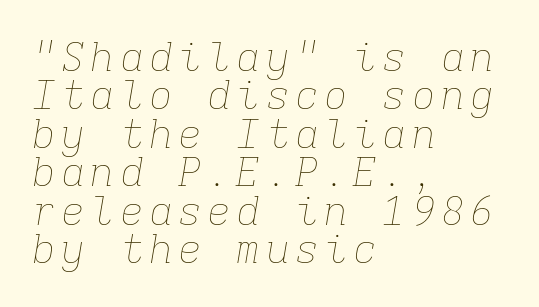
This sample has the even, mechanical cadence of fixed-width lettering. The weight would be labelled regular, book, light, or lighter still. Designer's note — italics engaged. Type without underlining. Does the copy run flush right? No — it runs flush left. The vertical gap from one line to the next is small.
